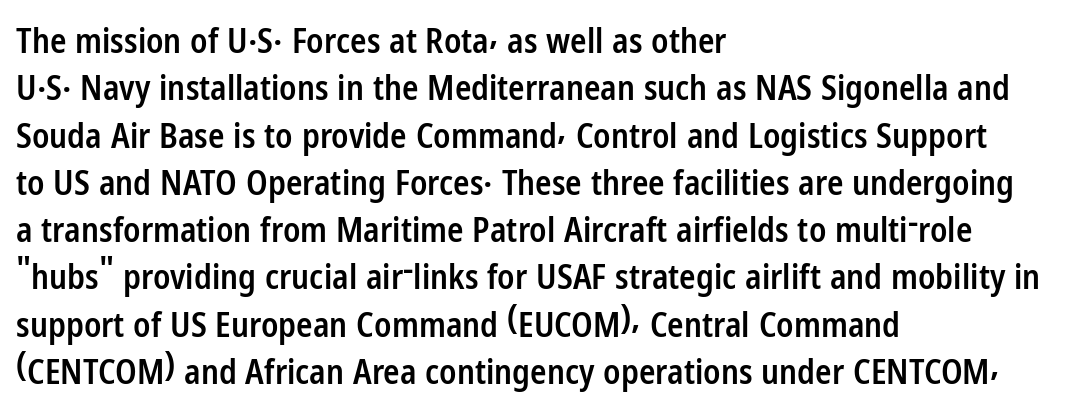
{"serif": "no", "italic": "no", "bold": "semi", "weight": "semibold", "width": "condensed", "stroke_contrast": "low", "x_height": "medium", "monospaced": "no", "underline": "no", "align": "left", "line_spacing": "normal", "line_spacing_ratio": 1.39, "letter_spacing": "normal", "letter_spacing_em": 0.0, "glyph_px": 34}
